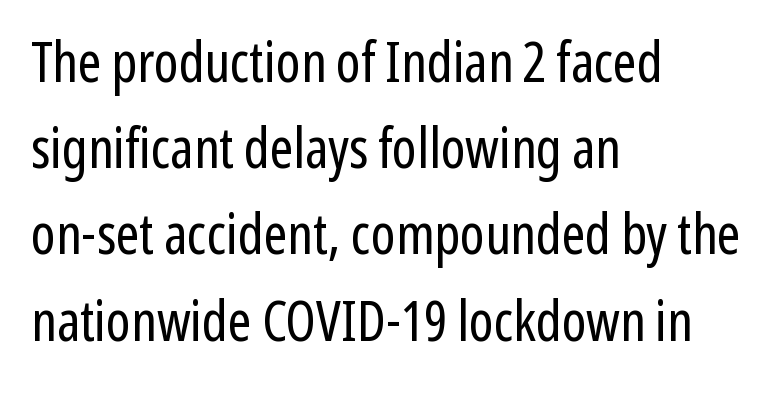
{"serif": "no", "italic": "no", "bold": "no", "weight": "regular", "width": "condensed", "stroke_contrast": "low", "x_height": "medium", "monospaced": "no", "underline": "no", "align": "left", "line_spacing": "normal", "line_spacing_ratio": 1.54, "letter_spacing": "normal", "letter_spacing_em": 0.0, "glyph_px": 56}
